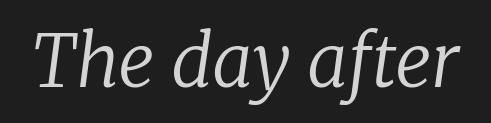
{"serif": "yes", "italic": "yes", "lean": "right", "slant_degrees": 8, "bold": "no", "weight": "regular", "width": "normal", "stroke_contrast": "low", "x_height": "medium", "monospaced": "no", "underline": "no", "letter_spacing": "normal", "letter_spacing_em": 0.0, "glyph_px": 72}
